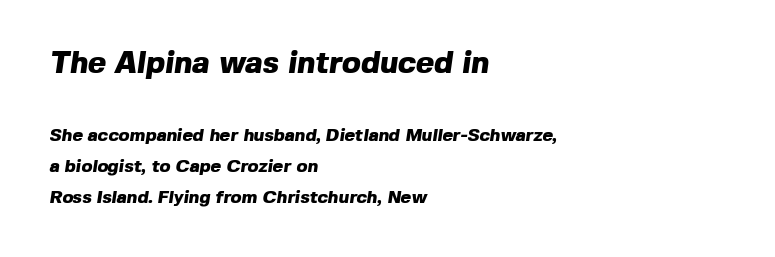
{"serif": "no", "bold": "yes", "weight": "heavy", "width": "normal", "x_height": "medium", "monospaced": "no", "underline": "no", "align": "left", "line_spacing_ratio": 1.72, "letter_spacing": "normal", "letter_spacing_em": 0.0, "larger_block": "first", "size_ratio": 1.72, "glyph_px": 31}
